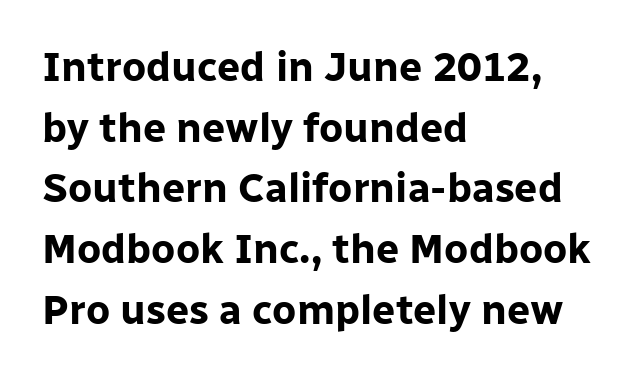
Q: Is the text bold? A: Yes.
Q: Is the text italic (slanted)? A: No, it is upright.
Q: Is the typeface a serif or a sans-serif typeface? A: Sans-serif.
Q: Is the text underlined? A: No.
Q: How is the paragraph aligned? A: Left-aligned.
Q: Is the spacing between letters normal or unusually wide? A: Normal.
Q: Is the spacing between lines tight, normal or loose? A: Normal.
Q: Width (condensed, normal, or wide)? A: Normal.
Q: Stroke contrast? A: Low.
Q: x-height? A: Medium.
Q: Monospaced? A: No.
